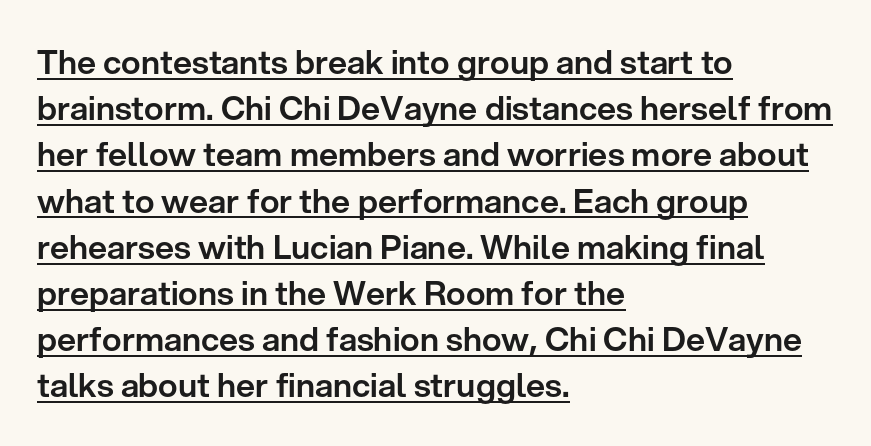
Q: Is the text italic (slanted)? A: No, it is upright.
Q: Is the typeface a serif or a sans-serif typeface? A: Sans-serif.
Q: Is the text underlined? A: Yes.
Q: How is the paragraph aligned? A: Left-aligned.
Q: Is the spacing between letters normal or unusually wide? A: Normal.
Q: Is the spacing between lines tight, normal or loose? A: Normal.
Q: Width (condensed, normal, or wide)? A: Normal.
Q: Stroke contrast? A: Low.
Q: x-height? A: Medium.
Q: Monospaced? A: No.
